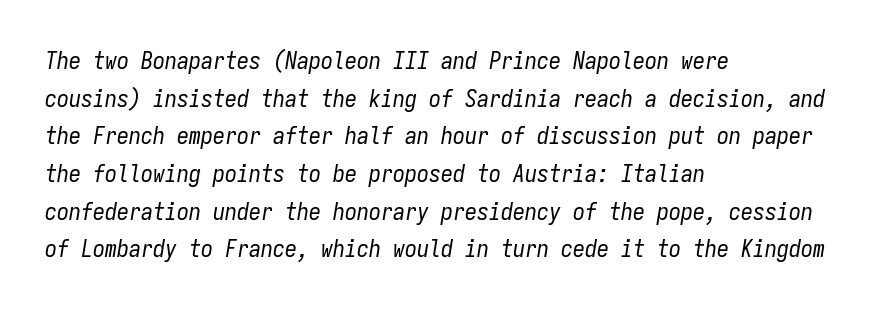
Is this a heavy cut? Hardly; it is regular or lighter. There's an unmistakable incline to the writing here. Short note: letters normally spaced. The rag falls on the right side of this text block.
